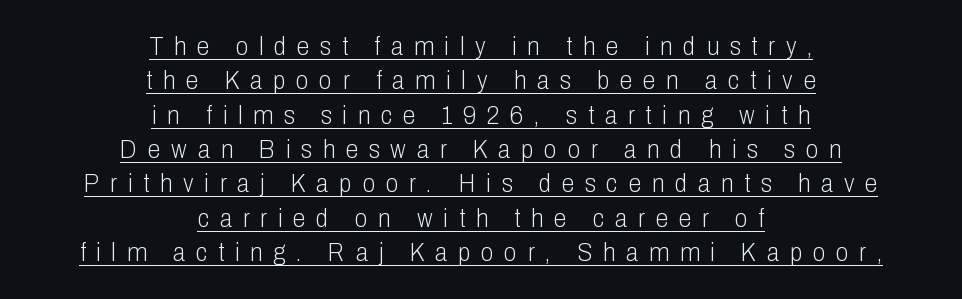
The image shows 26 px text type, upright; set centered, normal line spacing (1.32x), unusually wide letter spacing (+0.41 em), underlined.
